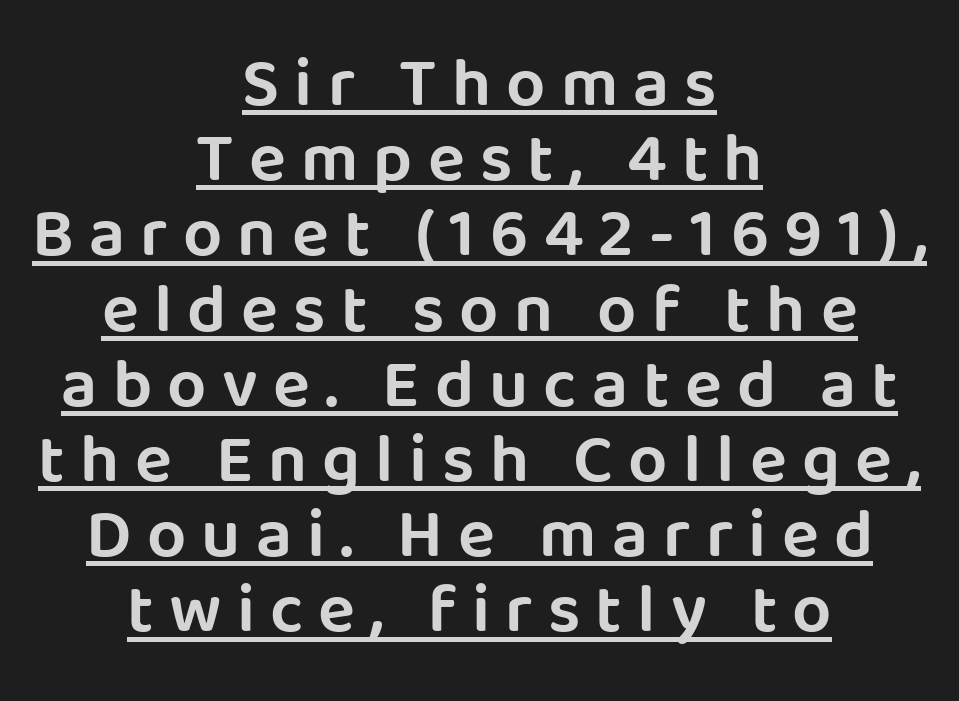
Proportional: the letters do not fall into vertical columns. The glyphs in this specimen are sans serif. Quick note: not italic, upright. The passage shown has open, widely tracked lettering throughout.
